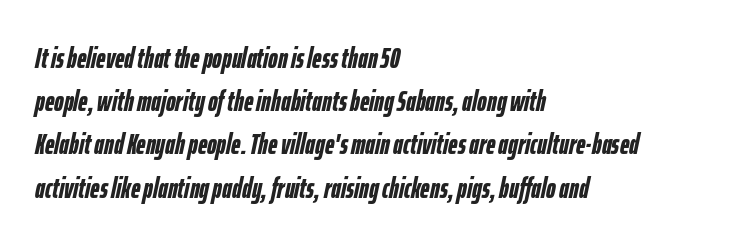
The image shows 29 px semibold, condensed type, italic (leaning right); set left-aligned, normal line spacing (1.49x), normal letter spacing, not underlined; low stroke contrast and a medium x-height.
